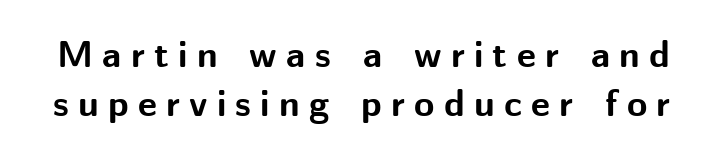
Q: Is the text bold? A: Yes.
Q: Is the text italic (slanted)? A: No, it is upright.
Q: Is the typeface a serif or a sans-serif typeface? A: Sans-serif.
Q: Is the text underlined? A: No.
Q: Is the spacing between letters normal or unusually wide? A: Unusually wide.
Q: Is the spacing between lines tight, normal or loose? A: Normal.
Q: Width (condensed, normal, or wide)? A: Normal.
Q: Stroke contrast? A: Medium.
Q: x-height? A: Medium.
Q: Monospaced? A: No.
